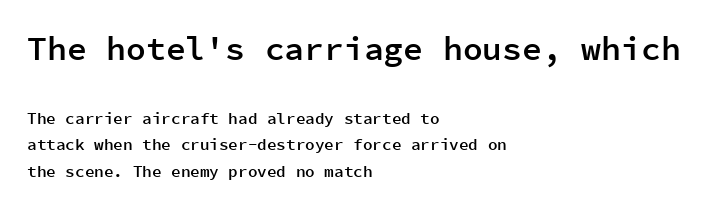
The image shows 33 px semibold sans-serif type, upright, monospaced; set left-aligned, normal line spacing (1.65x), normal letter spacing, not underlined; the first (top) block is 2.06x larger; low stroke contrast and a medium x-height.
